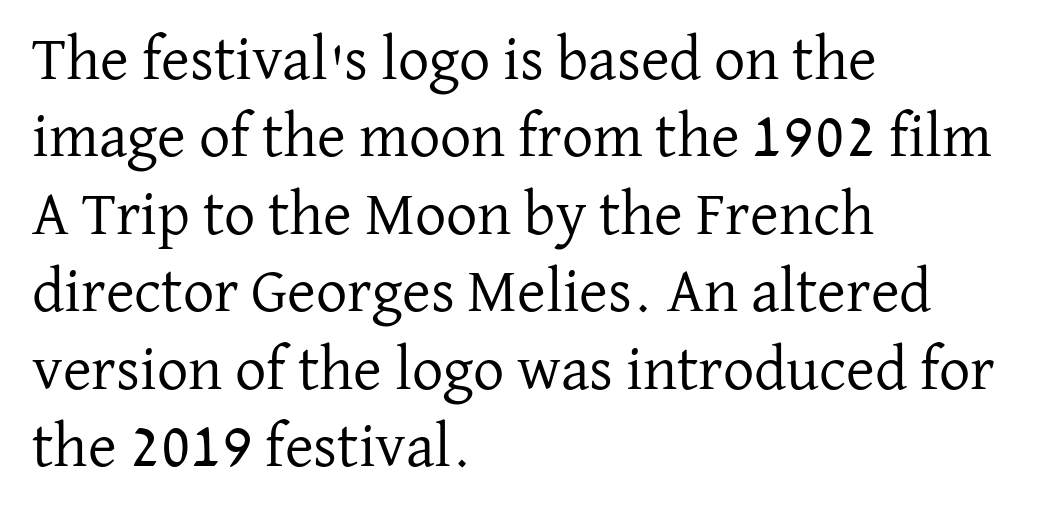
The image shows 62 px regular-weight serif type, upright; set left-aligned, normal line spacing (1.25x), normal letter spacing, not underlined; low stroke contrast and a medium x-height.
